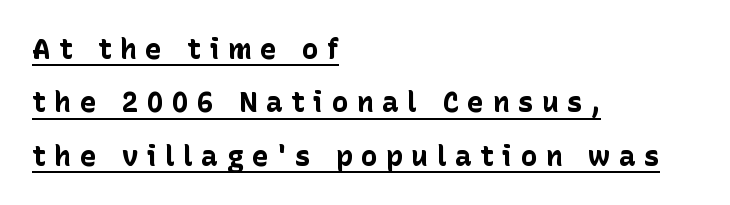
Q: Is the text bold? A: Yes.
Q: Is the text italic (slanted)? A: No, it is upright.
Q: Is the typeface a serif or a sans-serif typeface? A: Sans-serif.
Q: Is the text underlined? A: Yes.
Q: How is the paragraph aligned? A: Left-aligned.
Q: Is the spacing between letters normal or unusually wide? A: Unusually wide.
Q: Is the spacing between lines tight, normal or loose? A: Loose.
Q: Width (condensed, normal, or wide)? A: Normal.
Q: Stroke contrast? A: Low.
Q: x-height? A: Medium.
Q: Monospaced? A: No.
